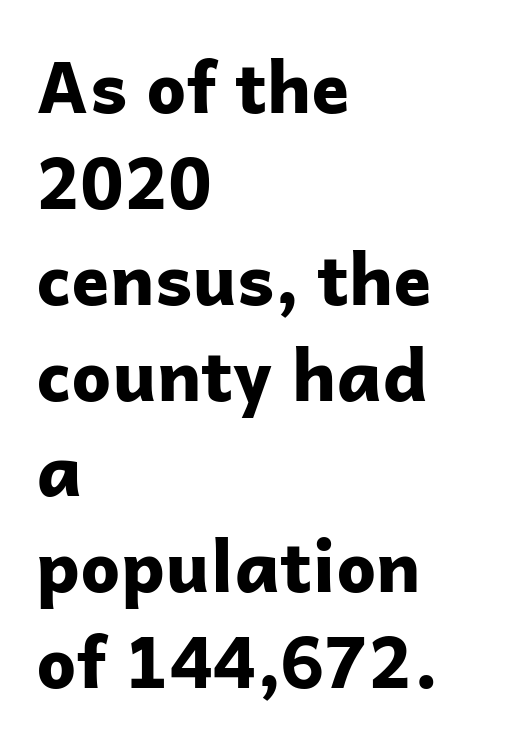
The image shows 71 px bold sans-serif type, upright; set left-aligned, normal line spacing (1.35x), normal letter spacing, not underlined; low stroke contrast and a medium x-height.
